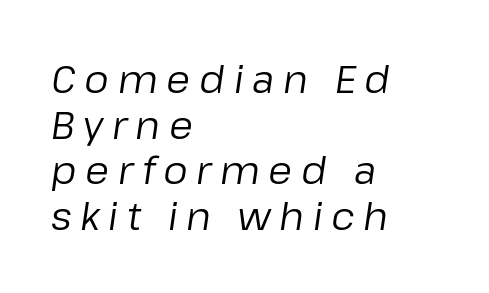
{"italic": "yes", "lean": "right", "slant_degrees": 8, "bold": "no", "weight": "regular", "width": "normal", "stroke_contrast": "low", "x_height": "medium", "monospaced": "no", "underline": "no", "align": "left", "line_spacing_ratio": 1.17, "letter_spacing": "wide", "letter_spacing_em": 0.22, "glyph_px": 39}
